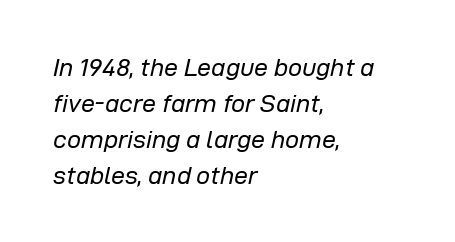
{"italic": "yes", "lean": "right", "slant_degrees": 12, "bold": "no", "underline": "no", "align": "left", "line_spacing": "normal", "line_spacing_ratio": 1.44, "letter_spacing": "normal", "letter_spacing_em": 0.0, "glyph_px": 25}
